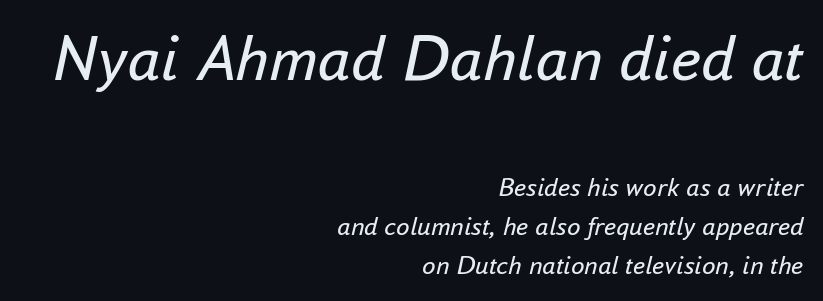
The image shows 67 px regular-weight type, italic (leaning right); set right-aligned, normal line spacing (1.45x), normal letter spacing, not underlined; the first (top) block is 2.48x larger; low stroke contrast and a small x-height.
